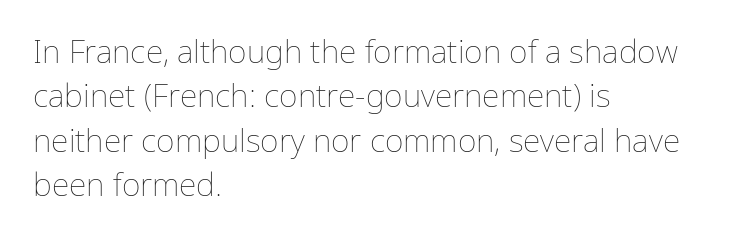
{"italic": "no", "bold": "no", "weight": "thin", "width": "normal", "stroke_contrast": "low", "x_height": "medium", "monospaced": "no", "underline": "no", "align": "left", "line_spacing": "normal", "line_spacing_ratio": 1.39, "letter_spacing": "normal", "letter_spacing_em": 0.0, "glyph_px": 32}
